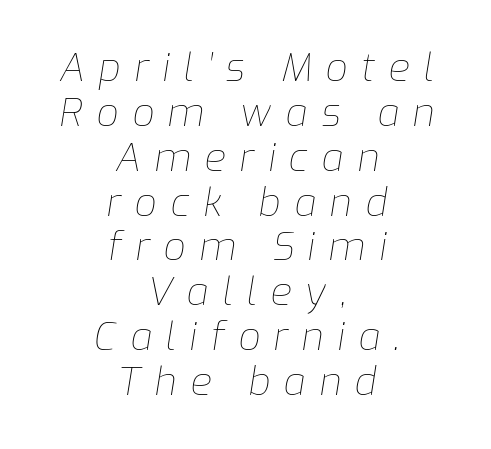
The image shows 39 px thin type, italic (leaning right); set centered, tight line spacing (1.15x), unusually wide letter spacing (+0.35 em), not underlined; low stroke contrast and a medium x-height.
